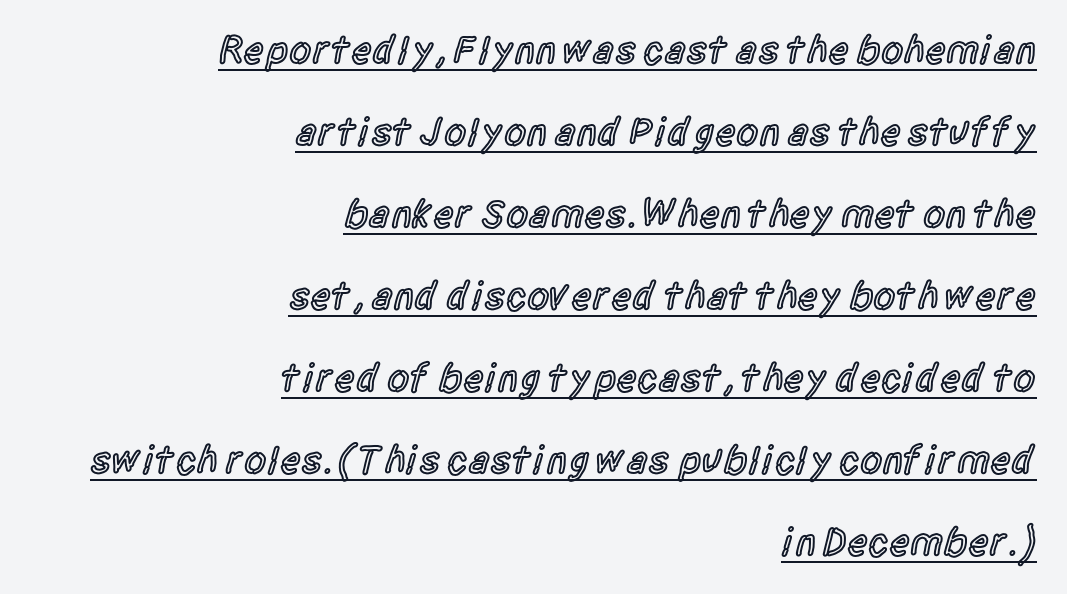
Q: Is the text bold? A: Semi-bold.
Q: Is the text italic (slanted)? A: Yes.
Q: Is the typeface a serif or a sans-serif typeface? A: Sans-serif.
Q: Is the text underlined? A: Yes.
Q: How is the paragraph aligned? A: Right-aligned.
Q: Is the spacing between letters normal or unusually wide? A: Normal.
Q: Is the spacing between lines tight, normal or loose? A: Loose.
Q: Width (condensed, normal, or wide)? A: Condensed.
Q: x-height? A: Large.
Q: Monospaced? A: No.
